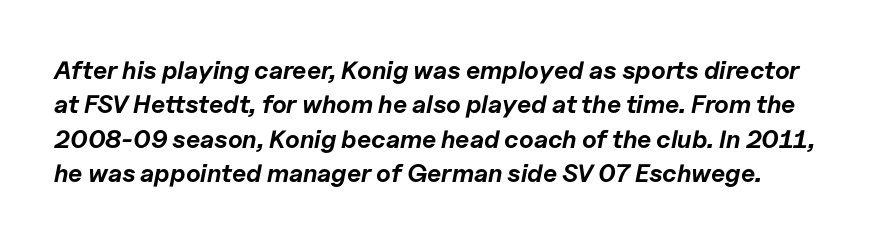
Q: Is the text bold? A: Yes.
Q: Is the text italic (slanted)? A: Yes, it leans right by about 11 degrees.
Q: Is the text underlined? A: No.
Q: Is the spacing between letters normal or unusually wide? A: Normal.
Q: Is the spacing between lines tight, normal or loose? A: Normal.
